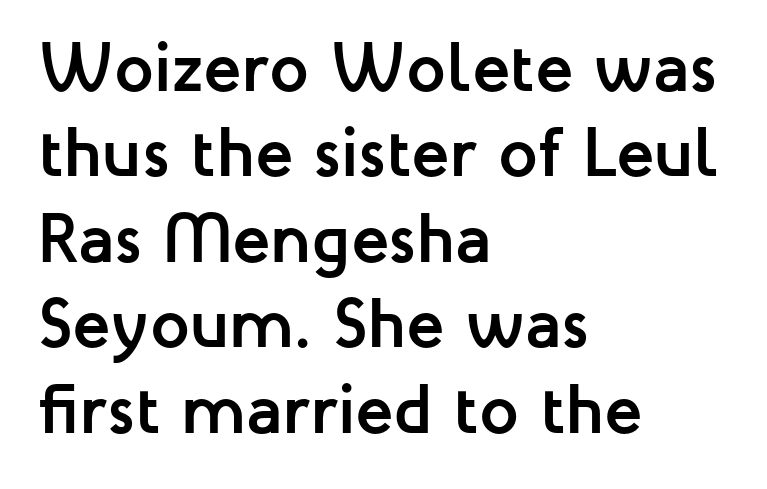
Q: Is the text bold? A: Yes.
Q: Is the text italic (slanted)? A: No, it is upright.
Q: Is the typeface a serif or a sans-serif typeface? A: Sans-serif.
Q: Is the text underlined? A: No.
Q: How is the paragraph aligned? A: Left-aligned.
Q: Is the spacing between letters normal or unusually wide? A: Normal.
Q: Width (condensed, normal, or wide)? A: Normal.
Q: Stroke contrast? A: Low.
Q: x-height? A: Medium.
Q: Monospaced? A: No.
